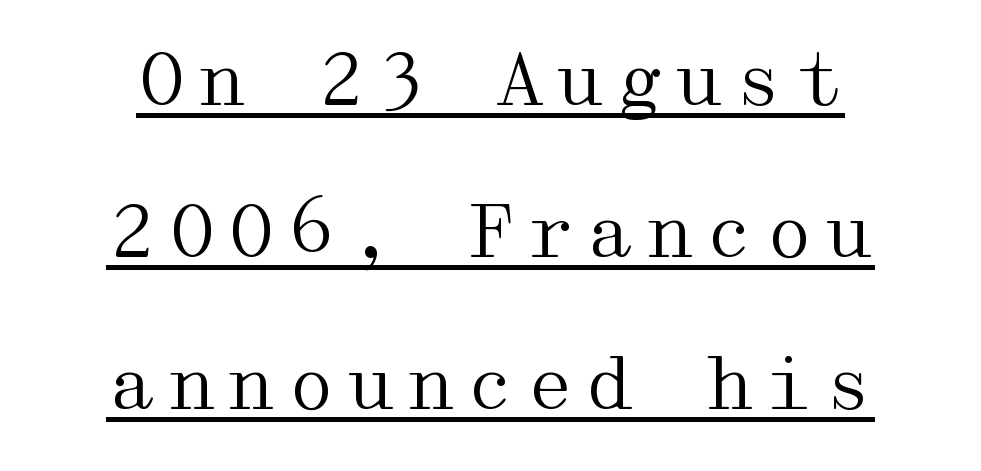
Q: Is the text bold? A: No.
Q: Is the text italic (slanted)? A: No, it is upright.
Q: Is the typeface a serif or a sans-serif typeface? A: Serif.
Q: Is the text underlined? A: Yes.
Q: Is the spacing between lines tight, normal or loose? A: Loose.
Q: Width (condensed, normal, or wide)? A: Wide.
Q: Stroke contrast? A: Medium.
Q: x-height? A: Medium.
